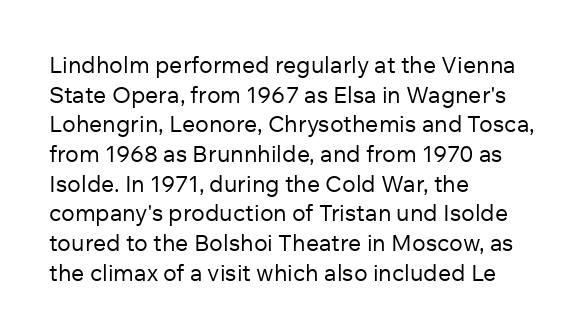
The lines sit at an ordinary, default distance from one another. The rag falls on the right side of this text block. The characters are drawn with everyday or finer stroke widths. Descender tails drop into unmarked territory.
